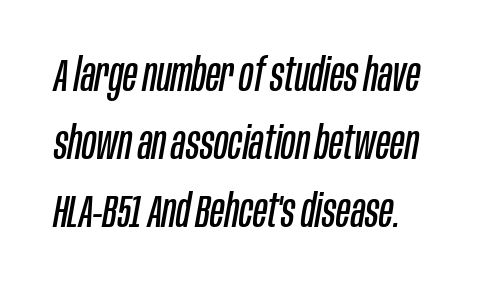
Q: Is the text bold? A: No.
Q: Is the text italic (slanted)? A: Yes, it leans right by about 10 degrees.
Q: Is the text underlined? A: No.
Q: Is the spacing between letters normal or unusually wide? A: Normal.
Q: Is the spacing between lines tight, normal or loose? A: Normal.
Q: Width (condensed, normal, or wide)? A: Condensed.
Q: Stroke contrast? A: Low.
Q: x-height? A: Large.
Q: Monospaced? A: No.
